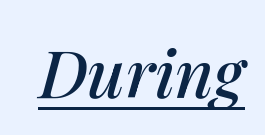
Q: Is the text italic (slanted)? A: Yes, it leans right by about 14 degrees.
Q: Is the text underlined? A: Yes.
Q: Is the spacing between letters normal or unusually wide? A: Normal.
Q: Width (condensed, normal, or wide)? A: Normal.
Q: Stroke contrast? A: Medium.
Q: x-height? A: Medium.
Q: Monospaced? A: No.
